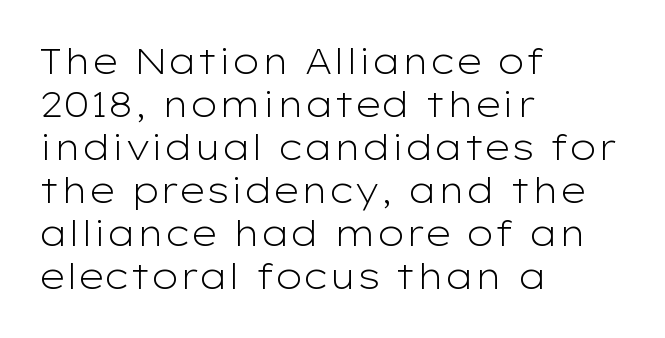
The image shows 35 px light, wide sans-serif type, upright; set left-aligned, line spacing 1.23x, normal letter spacing, not underlined; low stroke contrast and a medium x-height.
